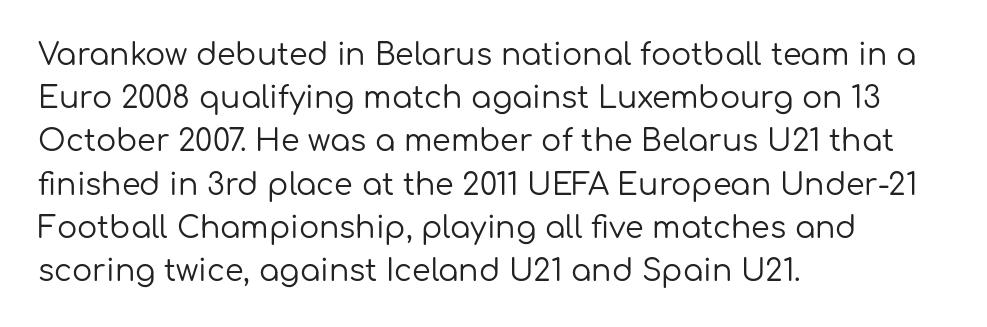
The image shows 30 px regular-weight sans-serif type, upright; set left-aligned, normal line spacing (1.44x), normal letter spacing, not underlined; low stroke contrast and a medium x-height.
